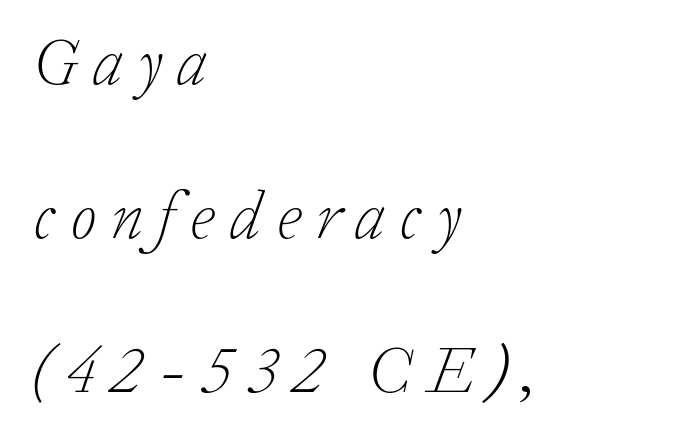
The image shows 67 px light serif type, italic (leaning right); set left-aligned, loose line spacing (2.3x), unusually wide letter spacing (+0.22 em), not underlined; low stroke contrast and a medium x-height.
